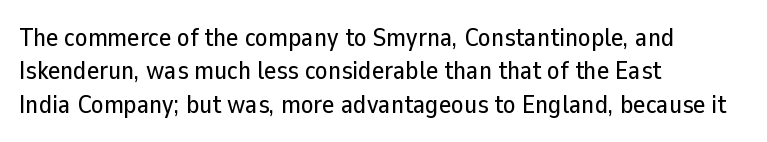
The image shows 26 px text type, upright; set left-aligned, normal line spacing (1.28x), normal letter spacing, not underlined.
